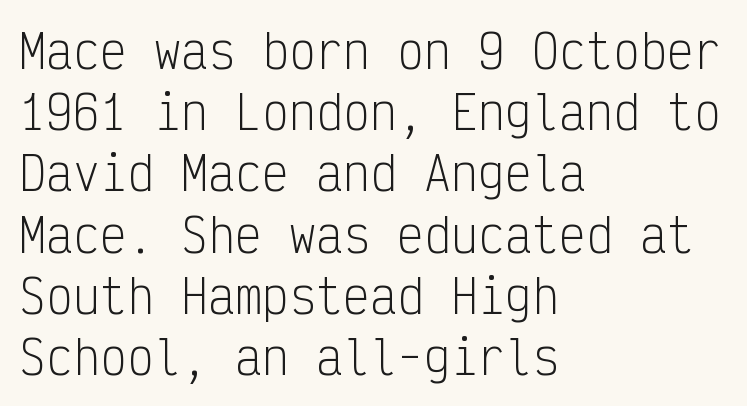
Q: Is the text bold? A: No.
Q: Is the text italic (slanted)? A: No, it is upright.
Q: Is the typeface a serif or a sans-serif typeface? A: Sans-serif.
Q: Is the text underlined? A: No.
Q: How is the paragraph aligned? A: Left-aligned.
Q: Is the spacing between letters normal or unusually wide? A: Normal.
Q: Is the spacing between lines tight, normal or loose? A: Normal.
Q: Width (condensed, normal, or wide)? A: Condensed.
Q: Stroke contrast? A: Low.
Q: x-height? A: Medium.
Q: Monospaced? A: Yes.
